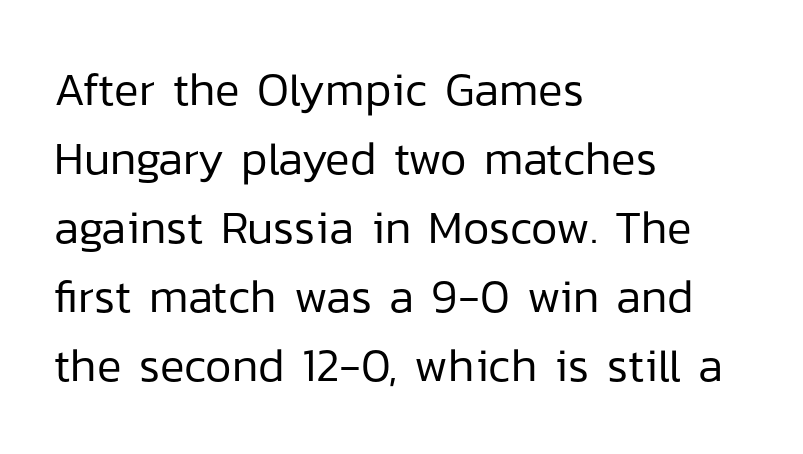
The image shows 46 px regular-weight sans-serif type, upright; set left-aligned, normal line spacing (1.5x), normal letter spacing, not underlined; low stroke contrast and a medium x-height.
